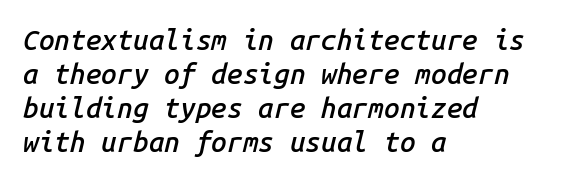
{"italic": "yes", "lean": "right", "slant_degrees": 14, "bold": "semi", "weight": "semibold", "width": "normal", "stroke_contrast": "low", "x_height": "medium", "monospaced": "yes", "underline": "no", "align": "left", "line_spacing_ratio": 1.21, "letter_spacing": "normal", "letter_spacing_em": 0.0, "glyph_px": 28}
